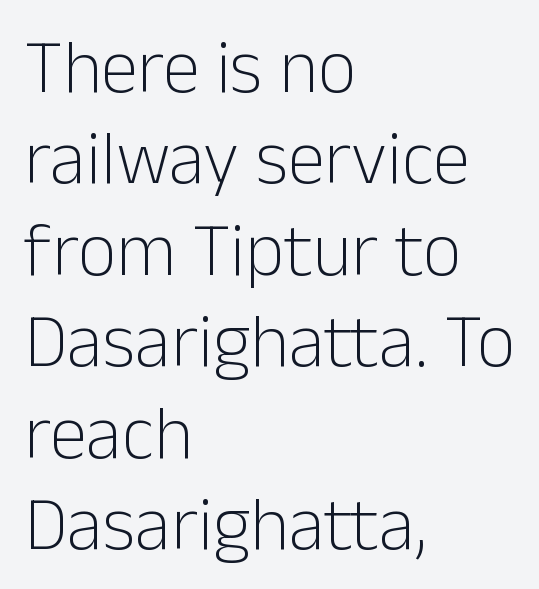
Q: Is the text bold? A: No.
Q: Is the text italic (slanted)? A: No, it is upright.
Q: Is the typeface a serif or a sans-serif typeface? A: Sans-serif.
Q: Is the text underlined? A: No.
Q: How is the paragraph aligned? A: Left-aligned.
Q: Is the spacing between letters normal or unusually wide? A: Normal.
Q: Width (condensed, normal, or wide)? A: Normal.
Q: Stroke contrast? A: Low.
Q: x-height? A: Medium.
Q: Monospaced? A: No.
